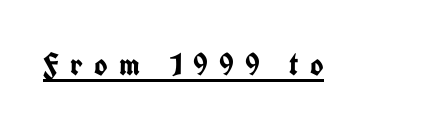
Rendered with straight, roman letterforms. Someone cranked the tracking dial way up on this one. Underlined type. Do the characters align in a grid? No, the font is proportional. The typesetting leans heavy: a genuine bold.
